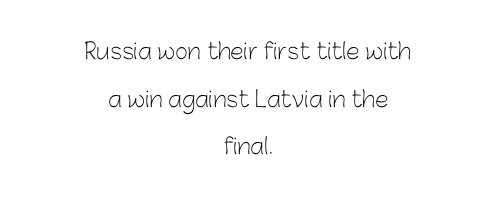
Every stem runs plumb, perpendicular to the baseline. Each line is balanced around a shared central axis. Is the letter spacing exaggerated? No — it looks like the ordinary default. The baseline area is clear. Honestly, the rows look like they've been pulled way apart. These glyphs show unthickened strokes, regular width or finer.
